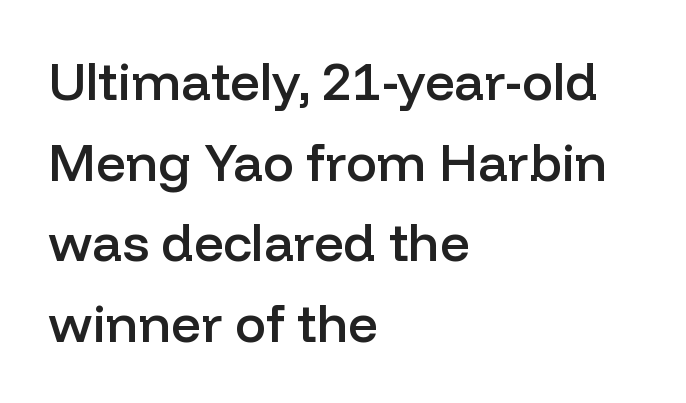
{"serif": "no", "italic": "no", "bold": "semi", "weight": "semibold", "width": "normal", "stroke_contrast": "low", "x_height": "medium", "monospaced": "no", "underline": "no", "align": "left", "line_spacing": "normal", "line_spacing_ratio": 1.55, "letter_spacing": "normal", "letter_spacing_em": 0.0, "glyph_px": 52}
